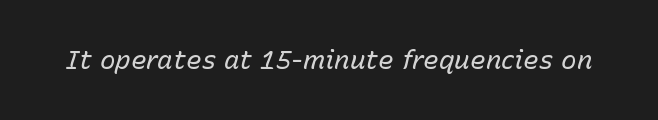
Q: Is the text bold? A: No.
Q: Is the text italic (slanted)? A: Yes, it leans right by about 15 degrees.
Q: Is the text underlined? A: No.
Q: Is the spacing between letters normal or unusually wide? A: Normal.
